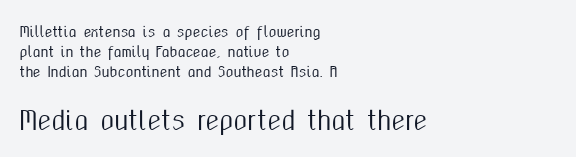
The image shows 25 px text type, upright; set left-aligned, normal line spacing (1.44x), normal letter spacing, not underlined; the second (bottom) block is 1.79x larger.
